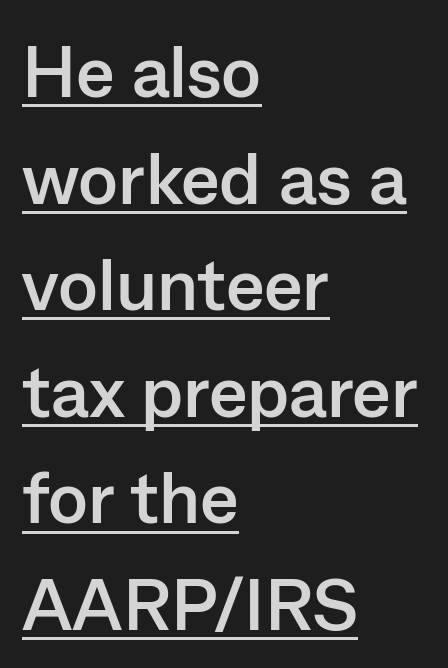
The image shows 73 px semibold sans-serif type, upright; set left-aligned, normal line spacing (1.46x), normal letter spacing, underlined; low stroke contrast and a medium x-height.
